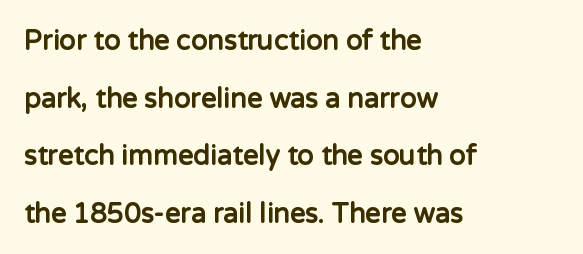
These lines were composed using upright roman letters. These lines keep a tight, regular rhythm from letter to letter. Vertical spacing — loose. The text block is weighted toward the left margin, trailing off unevenly rightward. The space directly below the letters is spotless.
